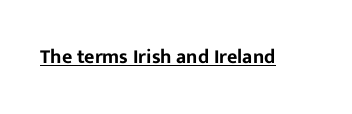
The image shows 20 px text type, upright; set normal letter spacing, underlined.
